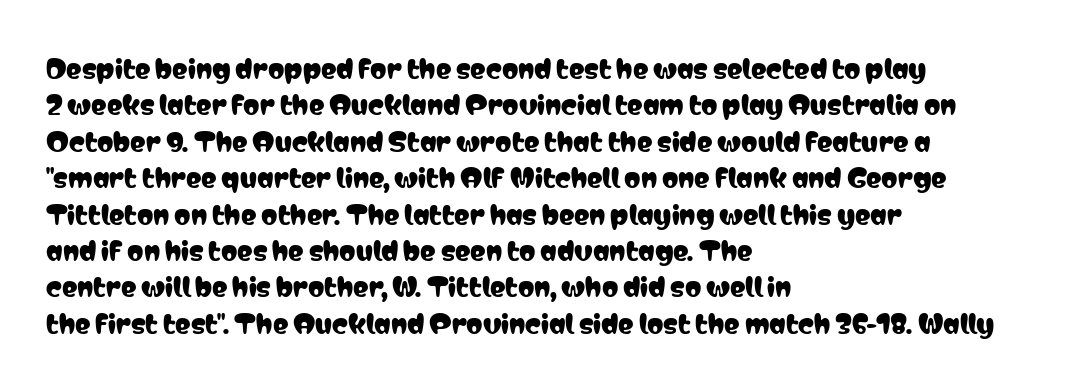
{"italic": "no", "underline": "no", "align": "left", "line_spacing": "normal", "line_spacing_ratio": 1.4, "letter_spacing": "normal", "letter_spacing_em": 0.0, "glyph_px": 26}
